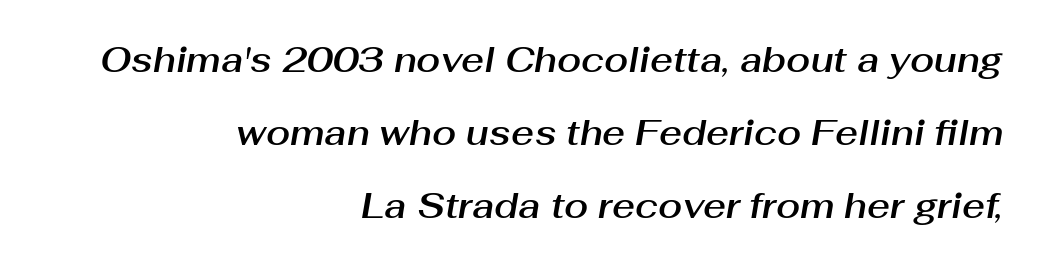
If you drew a line through each stem, it would be angled. Spacing between characters is what you'd get straight out of the box. The ragged edge is on the left, which tells us the setting is flush right. Just letters on the line, the space beneath them empty. Do the characters align in a grid? No, the font is proportional. Leading is clearly above the norm, producing a sparse column.
